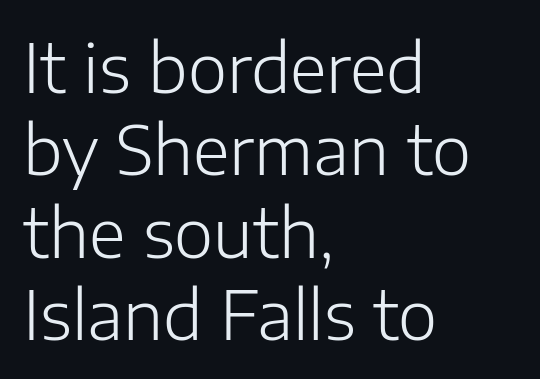
Teacher's note: observe the even left margin — that is flush-left alignment. Is this a fixed-width face? No — the glyphs have proportional, varying widths. Stems and bowls with no extra thickness — not bold. Each row of text sits above clean, open space.
